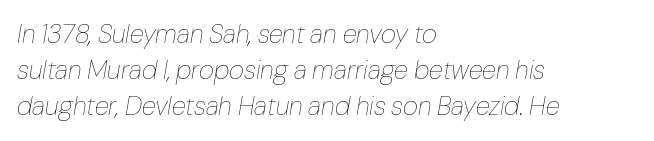
It's the slanting kind of type. No heavy texture on the line: the type isn't bold. Words appear dense and cohesive because spacing is normal. This block has exactly the height ordinary leading produces. Horizontally, the lines are justified to the leading edge only. The gap between lines stays unmarked.
